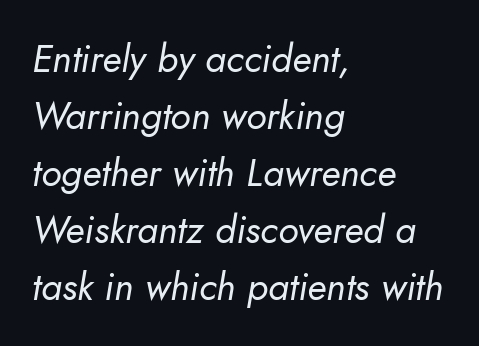
Q: Is the text bold? A: No.
Q: Is the text italic (slanted)? A: Yes, it leans right by about 10 degrees.
Q: Is the text underlined? A: No.
Q: How is the paragraph aligned? A: Left-aligned.
Q: Is the spacing between letters normal or unusually wide? A: Normal.
Q: Is the spacing between lines tight, normal or loose? A: Normal.
Q: Width (condensed, normal, or wide)? A: Normal.
Q: Stroke contrast? A: Low.
Q: x-height? A: Small.
Q: Monospaced? A: No.
